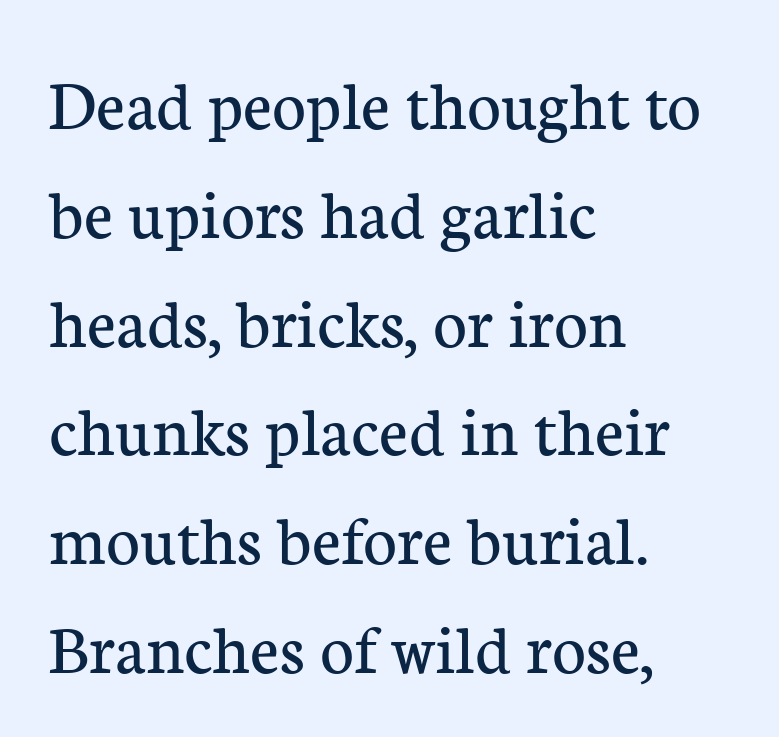
Q: Is the text bold? A: No.
Q: Is the text italic (slanted)? A: No, it is upright.
Q: Is the typeface a serif or a sans-serif typeface? A: Serif.
Q: Is the text underlined? A: No.
Q: How is the paragraph aligned? A: Left-aligned.
Q: Is the spacing between letters normal or unusually wide? A: Normal.
Q: Is the spacing between lines tight, normal or loose? A: Normal.
Q: Width (condensed, normal, or wide)? A: Normal.
Q: Stroke contrast? A: Low.
Q: x-height? A: Medium.
Q: Monospaced? A: No.
